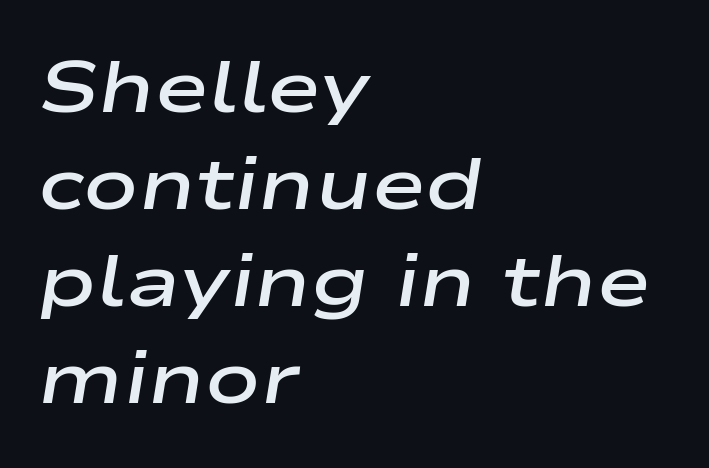
The image shows 73 px semibold, wide type, italic (leaning right); set left-aligned, normal line spacing (1.33x), normal letter spacing, not underlined; low stroke contrast and a medium x-height.
